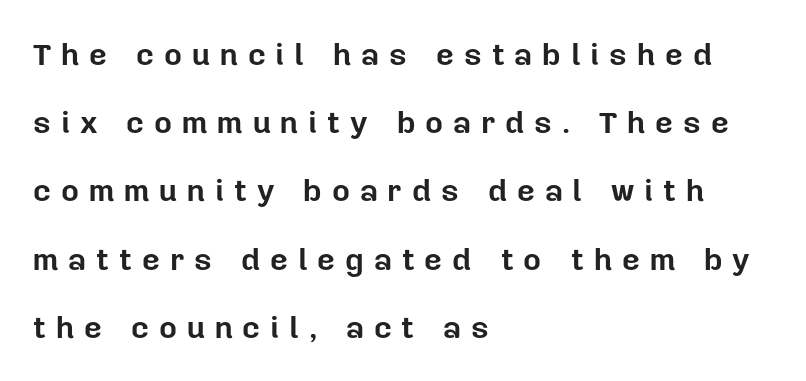
{"serif": "no", "italic": "no", "bold": "yes", "weight": "bold", "width": "normal", "stroke_contrast": "low", "x_height": "medium", "monospaced": "no", "underline": "no", "align": "left", "line_spacing": "loose", "line_spacing_ratio": 2.2, "letter_spacing": "wide", "letter_spacing_em": 0.32, "glyph_px": 31}
